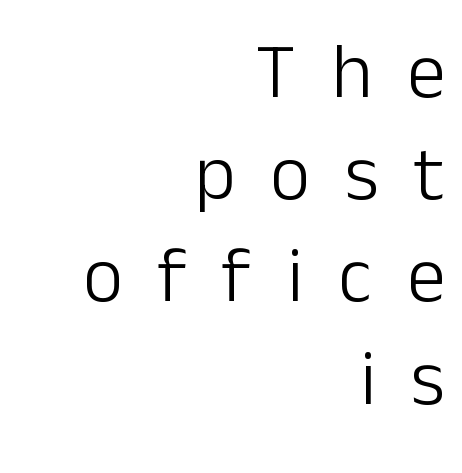
The image shows 78 px light sans-serif type, upright; set right-aligned, normal line spacing (1.31x), unusually wide letter spacing (+0.45 em), not underlined; low stroke contrast and a medium x-height.
